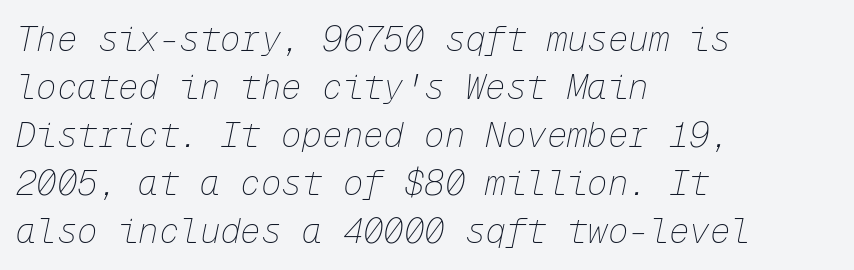
{"italic": "yes", "lean": "right", "slant_degrees": 12, "bold": "no", "weight": "thin", "width": "normal", "stroke_contrast": "low", "x_height": "medium", "monospaced": "yes", "underline": "no", "align": "left", "line_spacing": "normal", "line_spacing_ratio": 1.41, "letter_spacing": "normal", "letter_spacing_em": 0.0, "glyph_px": 34}
